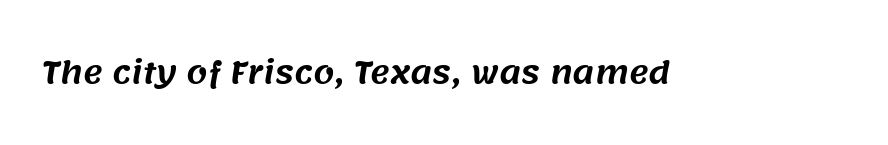
Q: Is the typeface a serif or a sans-serif typeface? A: Sans-serif.
Q: Is the text underlined? A: No.
Q: Is the spacing between letters normal or unusually wide? A: Normal.
Q: Width (condensed, normal, or wide)? A: Normal.
Q: Stroke contrast? A: Medium.
Q: x-height? A: Large.
Q: Monospaced? A: No.
